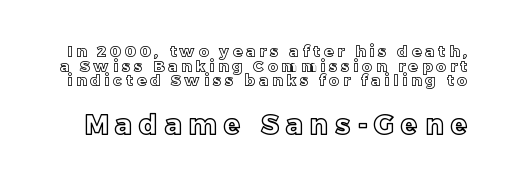
Q: Is the text italic (slanted)? A: No, it is upright.
Q: Is the text underlined? A: No.
Q: Is the spacing between letters normal or unusually wide? A: Unusually wide.
Q: Is the spacing between lines tight, normal or loose? A: Tight.
Q: Which block of text is set in a larger size, the first (top) or the second (bottom)? A: The second (bottom) one.
